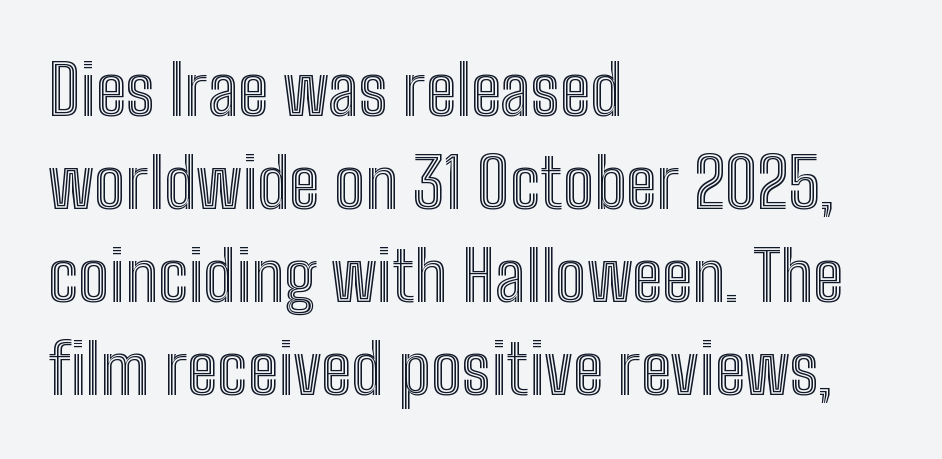
{"italic": "no", "width": "condensed", "x_height": "medium", "monospaced": "no", "underline": "no", "align": "left", "line_spacing": "normal", "line_spacing_ratio": 1.35, "letter_spacing": "normal", "letter_spacing_em": 0.0, "glyph_px": 69}
